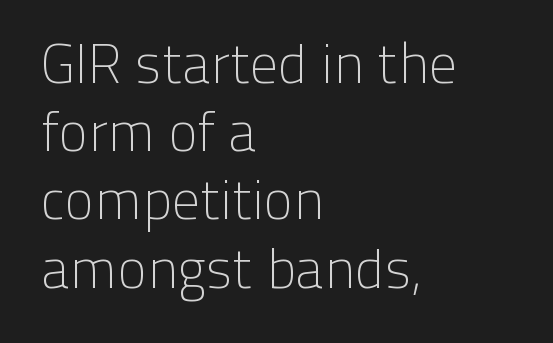
{"serif": "no", "italic": "no", "bold": "no", "weight": "light", "width": "normal", "stroke_contrast": "low", "x_height": "medium", "monospaced": "no", "underline": "no", "align": "left", "line_spacing_ratio": 1.24, "letter_spacing": "normal", "letter_spacing_em": 0.0, "glyph_px": 55}
